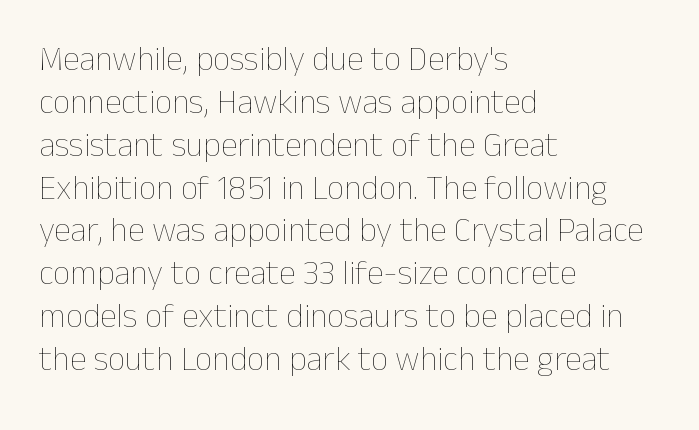
Lines of text with bare space underneath. Counters stay open thanks to moderate or lighter strokes. The leading is moderate, giving the passage an even texture. Characters follow at the spacing the type designer built in. Every row of glyphs begins at an identical x-position on the left.
